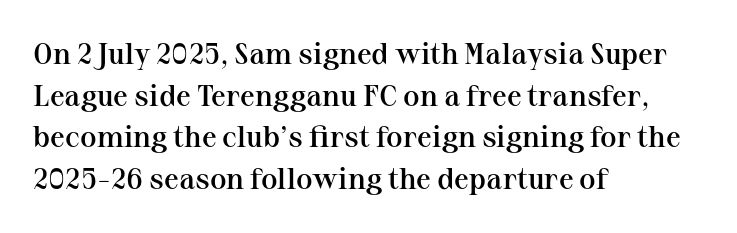
Q: Is the text bold? A: Semi-bold.
Q: Is the text italic (slanted)? A: No, it is upright.
Q: Is the typeface a serif or a sans-serif typeface? A: Serif.
Q: Is the text underlined? A: No.
Q: How is the paragraph aligned? A: Left-aligned.
Q: Is the spacing between letters normal or unusually wide? A: Normal.
Q: Is the spacing between lines tight, normal or loose? A: Normal.
Q: Width (condensed, normal, or wide)? A: Normal.
Q: Stroke contrast? A: Medium.
Q: x-height? A: Medium.
Q: Monospaced? A: No.
